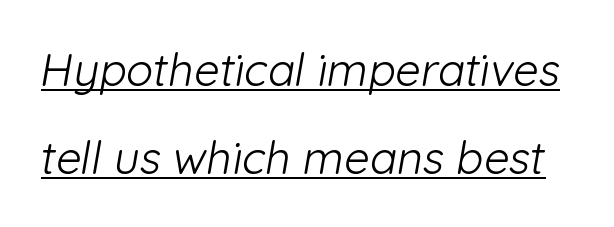
A typesetter would label this face a sans. Stroke thickness stays within the range of a standard reading face or lighter. The sample's only ornament is a line tracing under the words. Students, note that the glyphs here touch the page at normal intervals. Line spacing here is loose.
